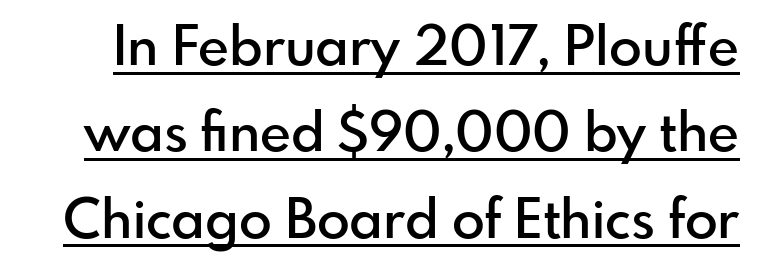
{"serif": "no", "italic": "no", "bold": "semi", "weight": "semibold", "width": "normal", "stroke_contrast": "low", "x_height": "small", "monospaced": "no", "underline": "yes", "line_spacing": "normal", "line_spacing_ratio": 1.6, "letter_spacing": "normal", "letter_spacing_em": 0.0, "glyph_px": 54}
